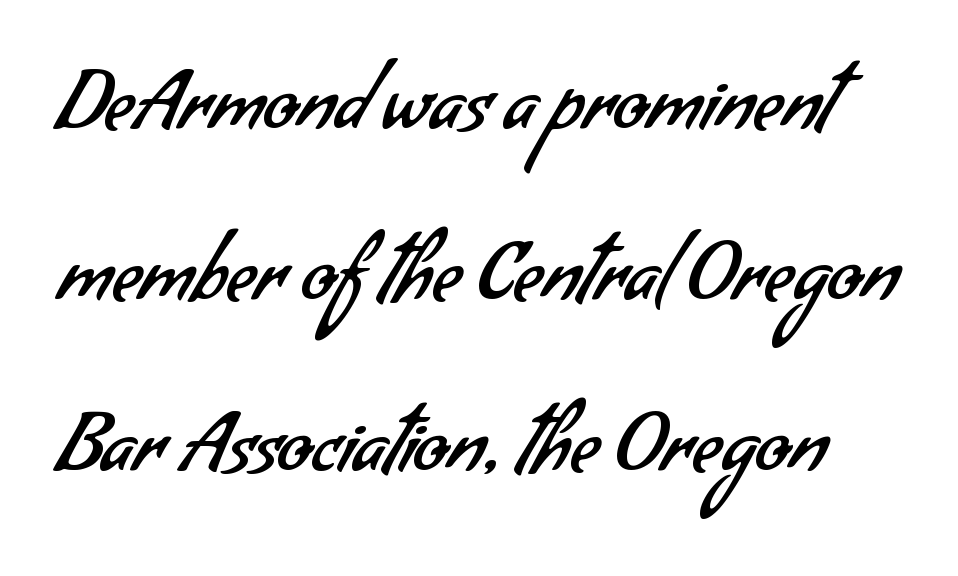
Q: Is the text bold? A: No.
Q: Is the typeface a serif or a sans-serif typeface? A: Sans-serif.
Q: Is the text underlined? A: No.
Q: Is the spacing between letters normal or unusually wide? A: Normal.
Q: Is the spacing between lines tight, normal or loose? A: Loose.
Q: Width (condensed, normal, or wide)? A: Normal.
Q: Stroke contrast? A: Low.
Q: x-height? A: Small.
Q: Monospaced? A: No.
